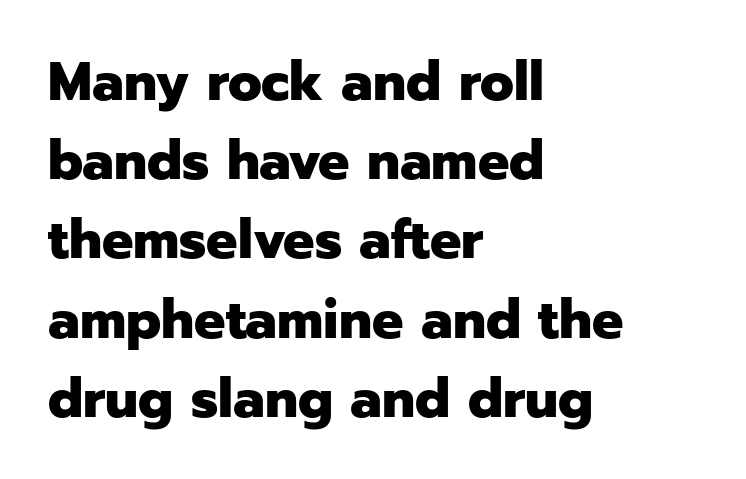
{"serif": "no", "italic": "no", "bold": "yes", "weight": "heavy", "width": "normal", "stroke_contrast": "low", "x_height": "medium", "monospaced": "no", "underline": "no", "align": "left", "line_spacing": "normal", "line_spacing_ratio": 1.44, "letter_spacing": "normal", "letter_spacing_em": 0.0, "glyph_px": 55}
